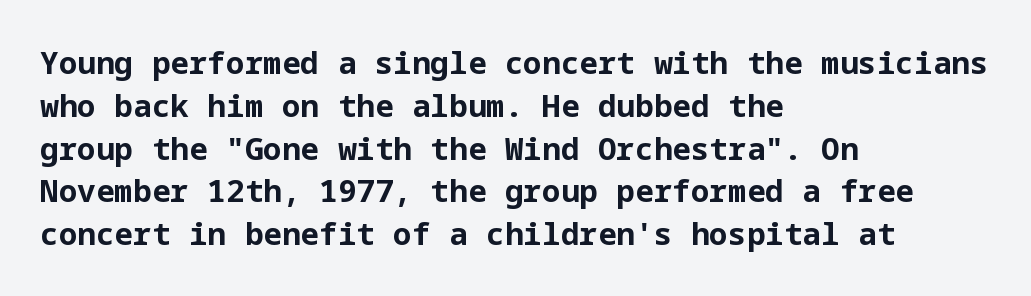
{"serif": "no", "italic": "no", "bold": "yes", "weight": "bold", "width": "normal", "stroke_contrast": "low", "x_height": "medium", "underline": "no", "align": "left", "line_spacing": "normal", "line_spacing_ratio": 1.38, "letter_spacing": "normal", "letter_spacing_em": 0.0, "glyph_px": 31}
